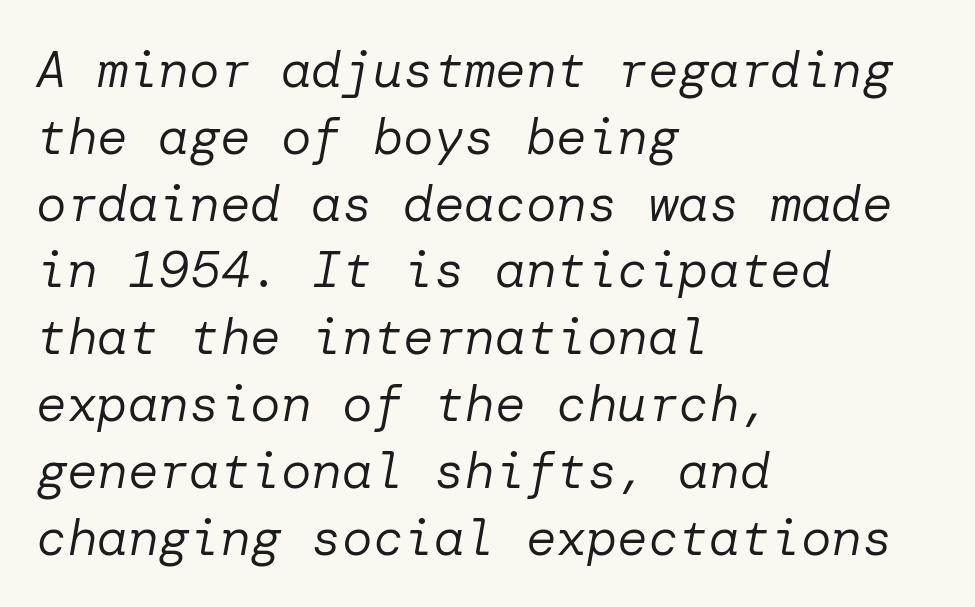
Q: Is the text bold? A: No.
Q: Is the text italic (slanted)? A: Yes, it leans right by about 10 degrees.
Q: Is the text underlined? A: No.
Q: How is the paragraph aligned? A: Left-aligned.
Q: Is the spacing between letters normal or unusually wide? A: Normal.
Q: Is the spacing between lines tight, normal or loose? A: Normal.
Q: Width (condensed, normal, or wide)? A: Normal.
Q: Stroke contrast? A: Low.
Q: x-height? A: Medium.
